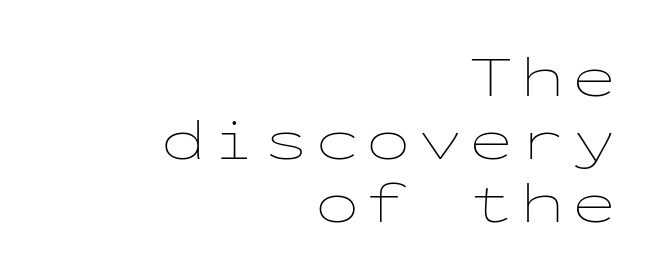
{"italic": "no", "bold": "no", "weight": "thin", "width": "wide", "stroke_contrast": "low", "x_height": "medium", "monospaced": "yes", "underline": "no", "align": "right", "line_spacing": "tight", "line_spacing_ratio": 1.07, "glyph_px": 59}
